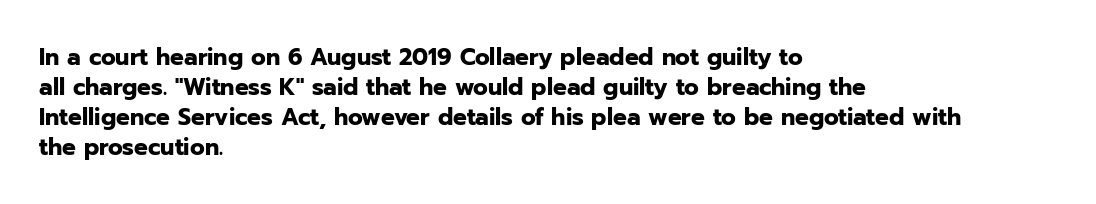
{"italic": "no", "bold": "yes", "underline": "no", "align": "left", "line_spacing": "normal", "line_spacing_ratio": 1.3, "letter_spacing": "normal", "letter_spacing_em": 0.0, "glyph_px": 23}
